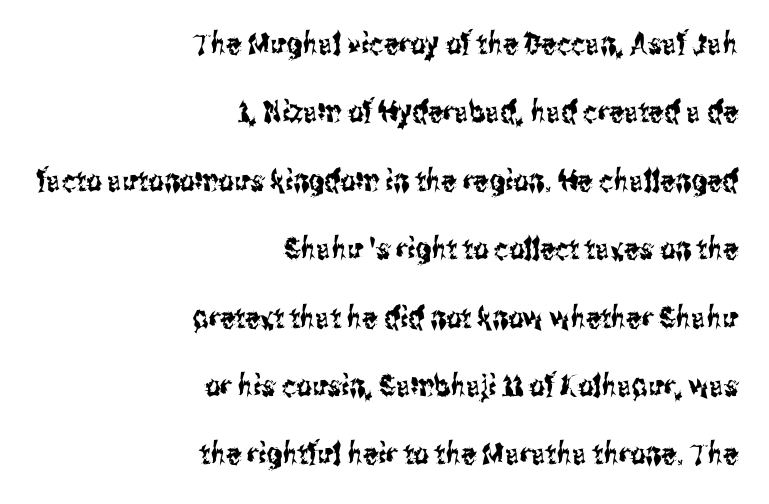
A typesetter would call this proportional, since set widths differ per character. The lines are quadded right. This sample uses plain, unmodified letter spacing. Airy leading. Serifs: no, the terminals of the letterforms are clean.
